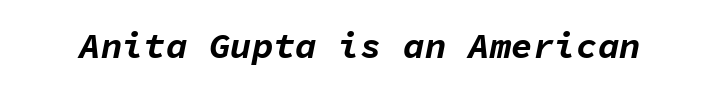
A clean baseline with only descenders dipping below it. Slanted lettering throughout. The passage shown is typed in a monospace face where columns stay perfectly aligned. Inter-character spacing is left at the font's built-in metrics.
